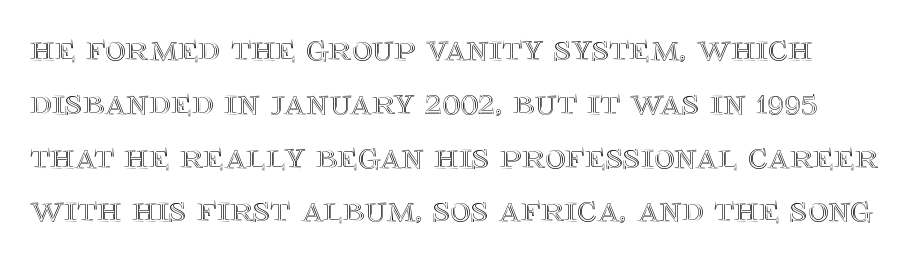
The block of text has a typical density, with ordinary space between rows. The line texture is even and compact thanks to regular tracking. A bare baseline throughout the passage. It's the straight-up-and-down kind of type.
